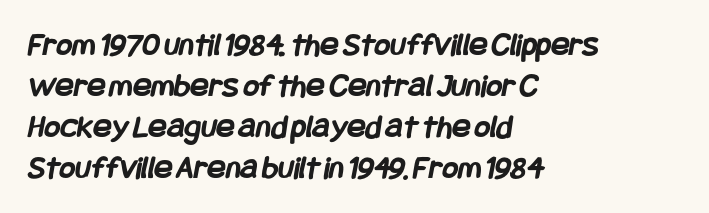
{"serif": "no", "bold": "yes", "weight": "semibold", "width": "condensed", "stroke_contrast": "low", "x_height": "large", "underline": "no", "align": "left", "line_spacing_ratio": 1.21, "letter_spacing": "normal", "letter_spacing_em": 0.0, "glyph_px": 34}
